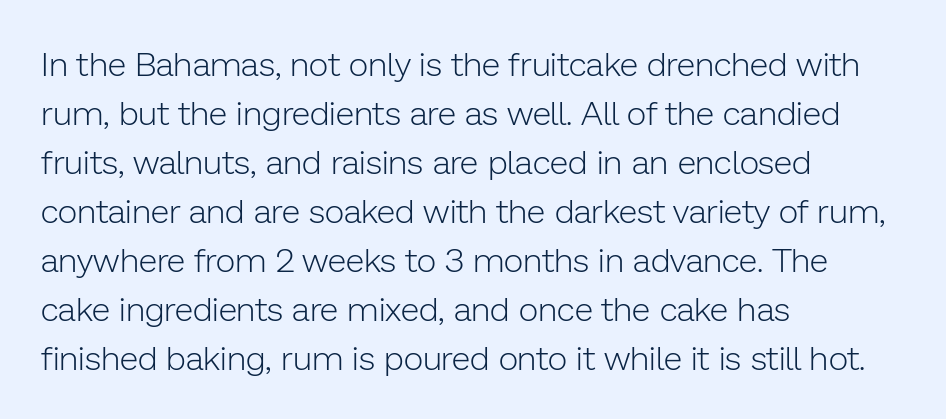
Each letter keeps its own natural width here, so spacing adapts to shape. Has an underline been added? It has not. Nothing unusual about the tracking: characters are spaced as the font intends. Designer's note — italics off, roman on.
